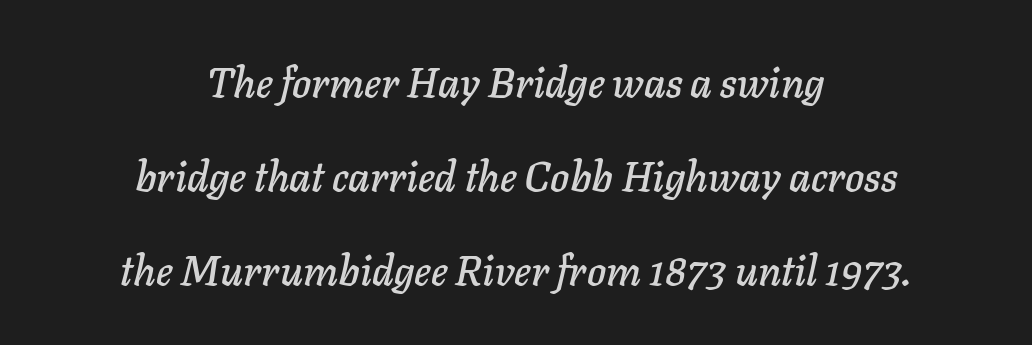
The image shows 41 px text type, italic (leaning right); set centered, loose line spacing (2.29x), normal letter spacing, not underlined; low stroke contrast and a medium x-height.
